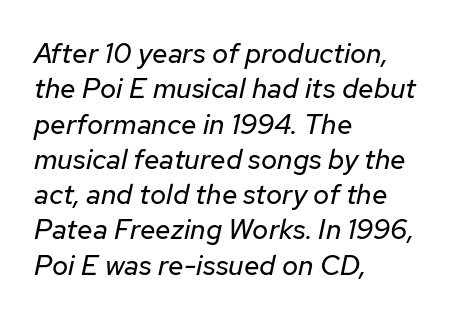
The image shows 28 px regular-weight type, italic (leaning right); set left-aligned, normal line spacing (1.26x), normal letter spacing, not underlined; low stroke contrast and a medium x-height.
